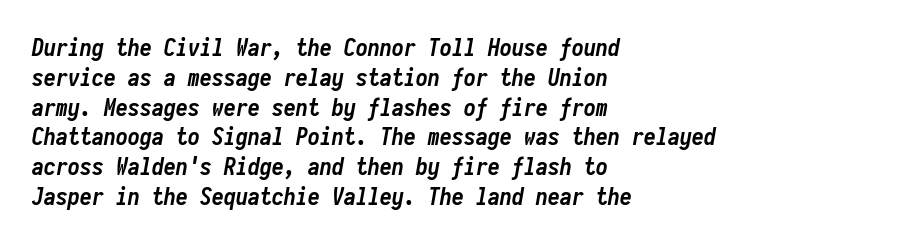
The image shows 24 px bold type, italic (leaning right); set left-aligned, line spacing 1.24x, normal letter spacing, not underlined.
